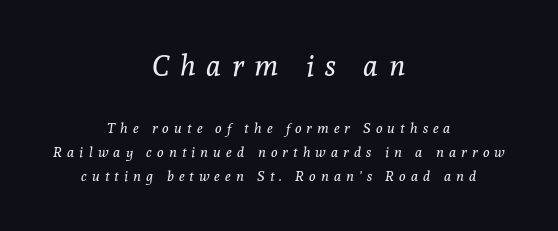
Q: Is the text bold? A: No.
Q: Is the text italic (slanted)? A: Yes, it leans right by about 8 degrees.
Q: Is the typeface a serif or a sans-serif typeface? A: Serif.
Q: Is the text underlined? A: No.
Q: How is the paragraph aligned? A: Centered.
Q: Is the spacing between letters normal or unusually wide? A: Unusually wide.
Q: Which block of text is set in a larger size, the first (top) or the second (bottom)? A: The first (top) one.
Q: Width (condensed, normal, or wide)? A: Normal.
Q: x-height? A: Medium.
Q: Monospaced? A: No.
